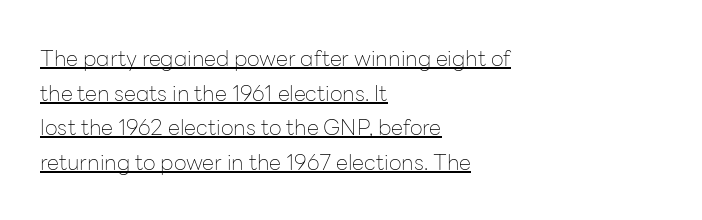
Summary of weight: not heavy and not bold. No italicization has been applied; the sample stays upright. The gaps between neighbouring characters are ordinary and unremarkable. What's the leading like? Ordinary, nothing unusual. A rule runs beneath these lines of type. Reading down the block, your eye returns to a fixed left position each line.
